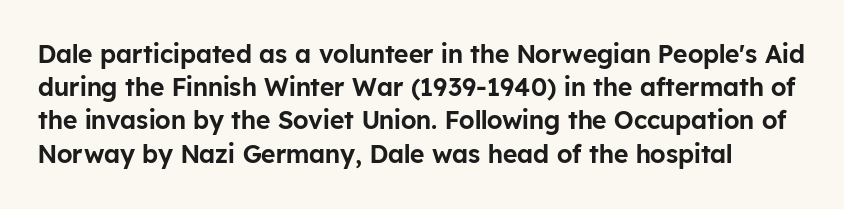
{"italic": "no", "underline": "no", "line_spacing": "normal", "line_spacing_ratio": 1.33, "letter_spacing": "normal", "letter_spacing_em": 0.0, "glyph_px": 25}
